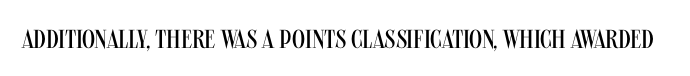
Q: Is the text bold? A: No.
Q: Is the text italic (slanted)? A: No, it is upright.
Q: Is the text underlined? A: No.
Q: Is the spacing between letters normal or unusually wide? A: Normal.
